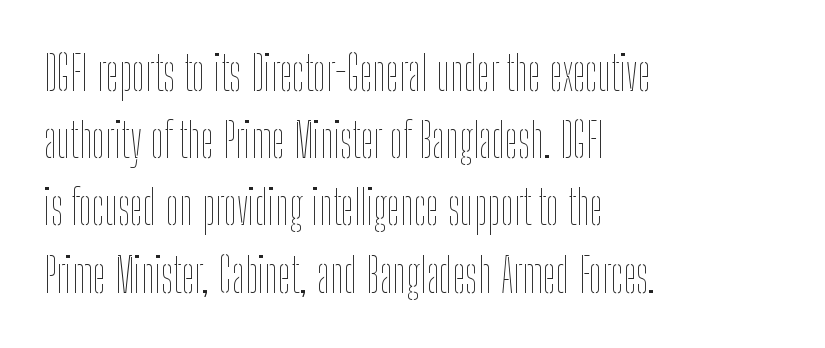
{"italic": "no", "bold": "no", "weight": "thin", "width": "condensed", "stroke_contrast": "low", "x_height": "medium", "monospaced": "no", "underline": "no", "align": "left", "line_spacing": "normal", "line_spacing_ratio": 1.43, "letter_spacing": "normal", "letter_spacing_em": 0.0, "glyph_px": 47}
